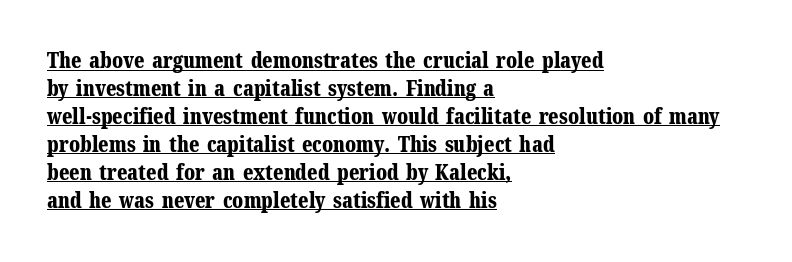
Q: Is the text bold? A: Yes.
Q: Is the text italic (slanted)? A: No, it is upright.
Q: Is the text underlined? A: Yes.
Q: How is the paragraph aligned? A: Left-aligned.
Q: Is the spacing between letters normal or unusually wide? A: Normal.
Q: Is the spacing between lines tight, normal or loose? A: Normal.
